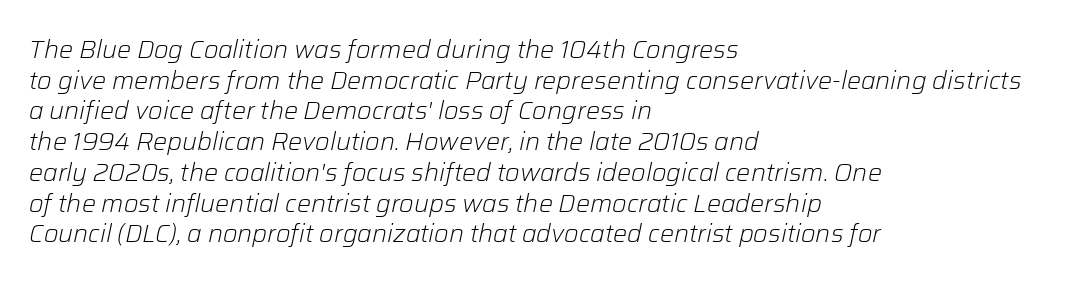
Casual observation: everything's shoved over to the left. The font's italic variant was chosen for this text. A light-to-regular cut is what we see here. Observe the ordinary spacing: letters are neighbours, not strangers.
